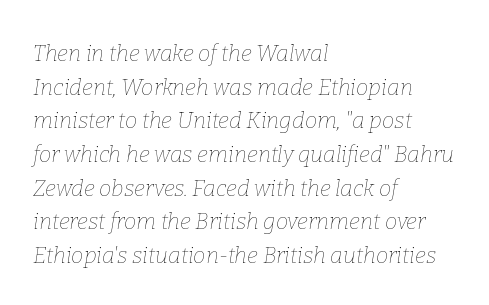
The image shows 22 px text type, italic (leaning right); set left-aligned, normal line spacing (1.53x), normal letter spacing, not underlined.
